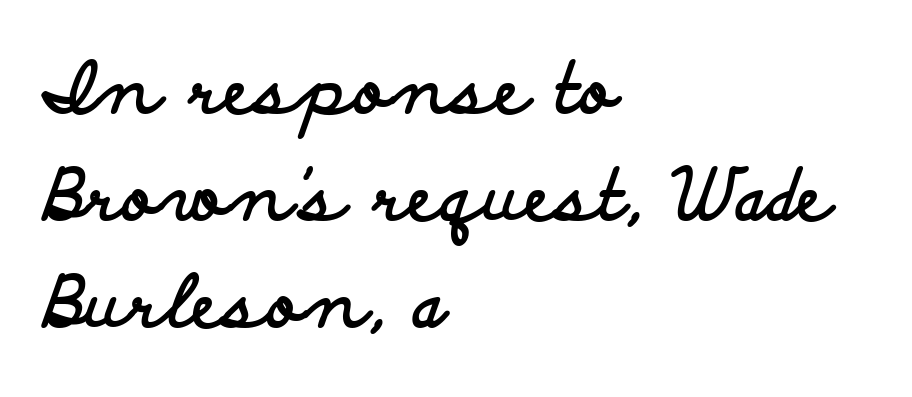
The image shows 70 px bold, wide sans-serif type; set left-aligned, normal line spacing (1.53x), normal letter spacing, not underlined; low stroke contrast and a small x-height.
